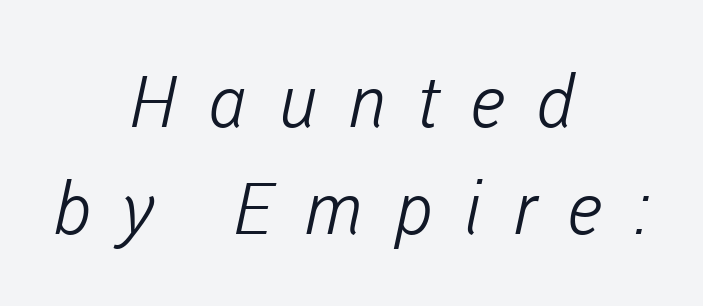
Horizontal alignment here is central, giving a formal, balanced look. If you measured baseline to baseline, you'd find a middling distance. Between one letter and the next there's a generous, obvious gap. The face used here is a sans, in the tradition of grotesques and geometrics.
